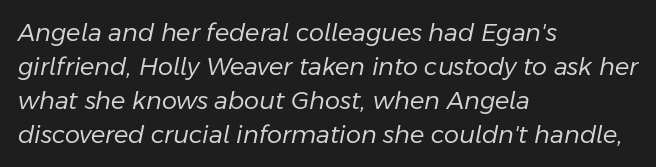
A clean baseline with only descenders dipping below it. Italic? Definitely — the glyphs are oblique. Caption: multi-line text, flush left, ragged right. A quiet, ordinary-to-light weight characterises the typeface.
